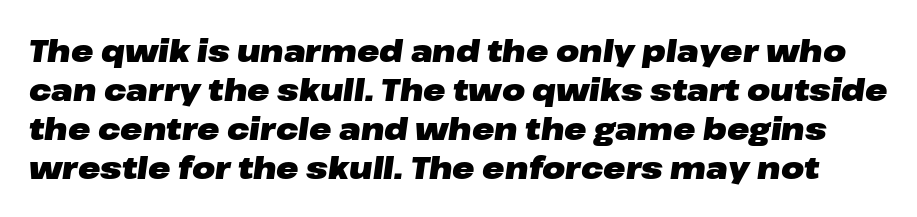
The words here are not underlined. The face used here is proportionally spaced, like ordinary book or web type. Characters are canted at an angle relative to the baseline's perpendicular. Strokes here are thick enough to call this a true bold.
